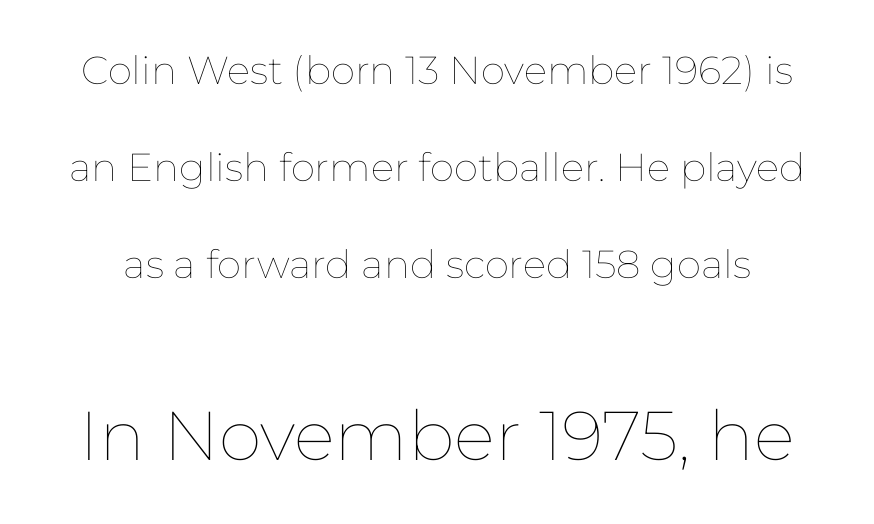
{"italic": "no", "bold": "no", "weight": "thin", "width": "normal", "stroke_contrast": "low", "x_height": "medium", "monospaced": "no", "underline": "no", "line_spacing": "loose", "line_spacing_ratio": 2.49, "letter_spacing": "normal", "letter_spacing_em": 0.0, "larger_block": "second", "size_ratio": 1.77, "glyph_px": 69}
